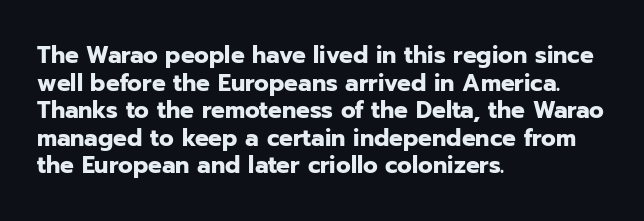
The letters stand upright; this is a roman face. Each word holds together tightly as a unit, with standard inter-letter gaps. Underline: absent. Notice how thick the strokes are: this is what a full bold looks like. The setting favours the left margin, as ordinary paragraphs usually do.
